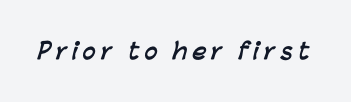
Pretty heavy lettering here — definitely bold. The line texture is sparse and dotted thanks to wide tracking. Check the space under the baseline: it is left empty.
